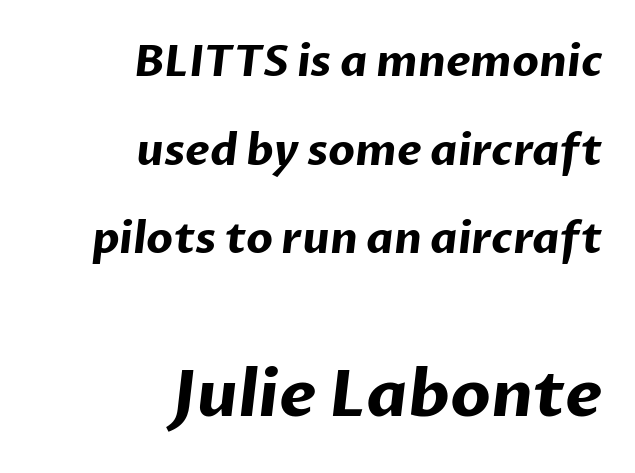
Where is the straight margin? On the right. The foot of each line stays bare and open. Is this a fixed-width face? No — the glyphs have proportional, varying widths. Which of the two is more prominent by size? The second, at the bottom. Here the glyphs are tracked normally, forming tight word shapes.
